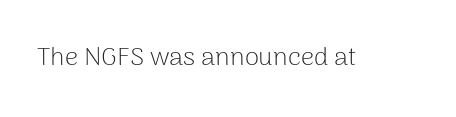
The image shows 26 px text type, upright; set normal letter spacing, not underlined.
